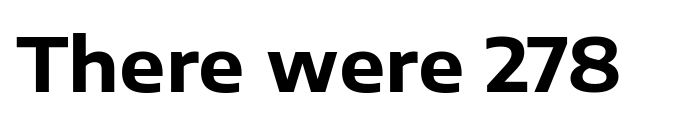
Tracking value appears to be zero — textbook default spacing. Unmarked baselines from the first word to the last. The lettering holds an erect, upright posture throughout. Heavy, bold letterforms. A typesetter would call this proportional, since set widths differ per character. What kind of face is this? One without serifs — a sans.
